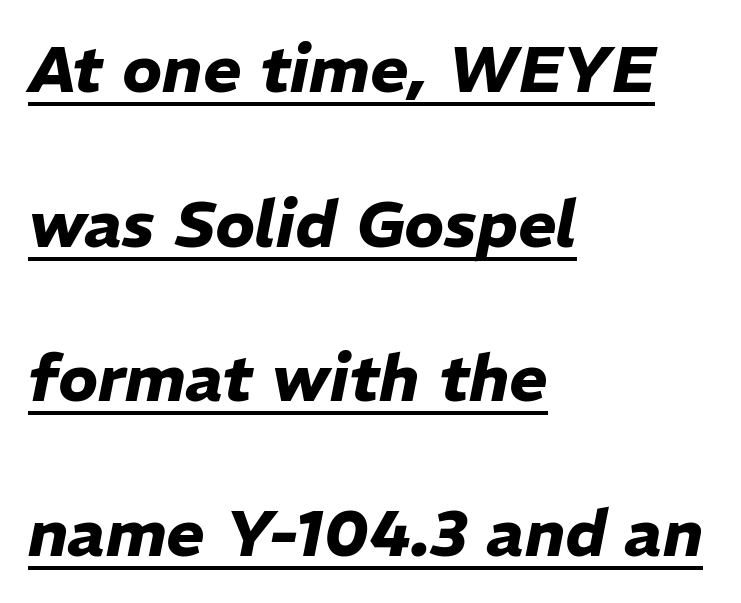
Q: Is the text bold? A: Yes.
Q: Is the text italic (slanted)? A: Yes, it leans right by about 11 degrees.
Q: Is the text underlined? A: Yes.
Q: How is the paragraph aligned? A: Left-aligned.
Q: Is the spacing between letters normal or unusually wide? A: Normal.
Q: Is the spacing between lines tight, normal or loose? A: Loose.
Q: Width (condensed, normal, or wide)? A: Normal.
Q: Stroke contrast? A: Low.
Q: x-height? A: Medium.
Q: Monospaced? A: No.
